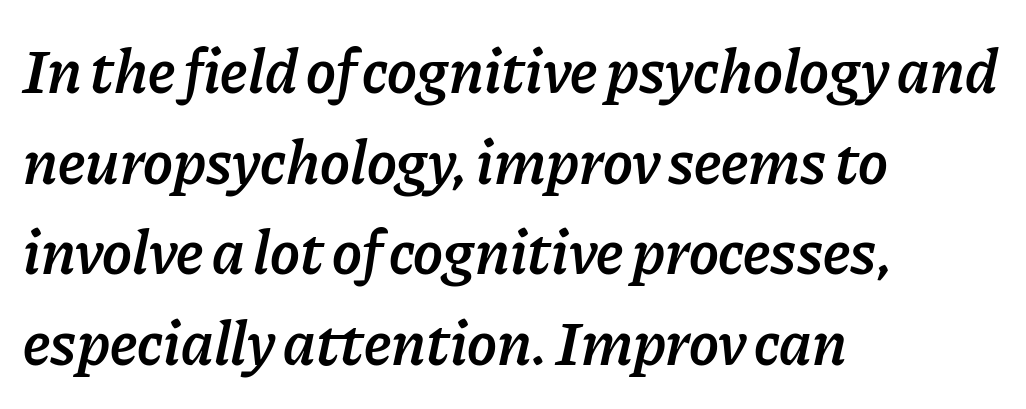
{"italic": "yes", "lean": "right", "slant_degrees": 11, "bold": "semi", "weight": "semibold", "width": "normal", "stroke_contrast": "low", "x_height": "medium", "monospaced": "no", "underline": "no", "align": "left", "line_spacing": "normal", "line_spacing_ratio": 1.44, "letter_spacing": "normal", "letter_spacing_em": 0.0, "glyph_px": 63}
